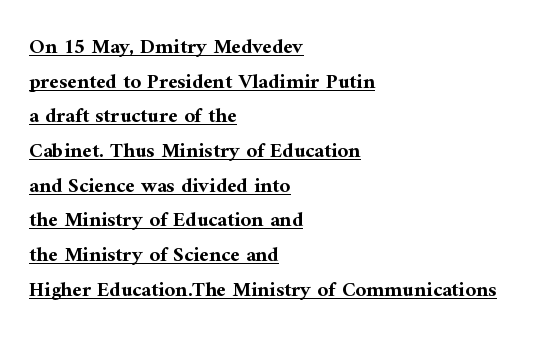
The image shows 21 px bold type, upright; set left-aligned, normal line spacing (1.65x), normal letter spacing, underlined.
